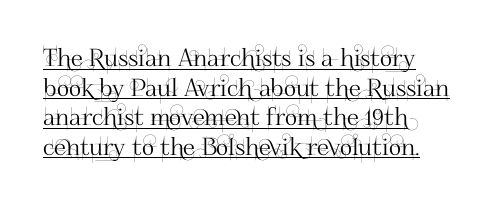
Q: Is the text italic (slanted)? A: No, it is upright.
Q: Is the text underlined? A: Yes.
Q: How is the paragraph aligned? A: Left-aligned.
Q: Is the spacing between letters normal or unusually wide? A: Normal.
